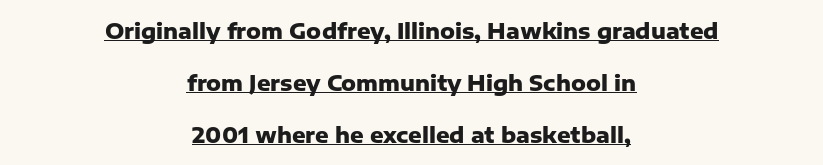
The image shows 21 px bold type, upright; set centered, loose line spacing (2.47x), normal letter spacing, underlined.
